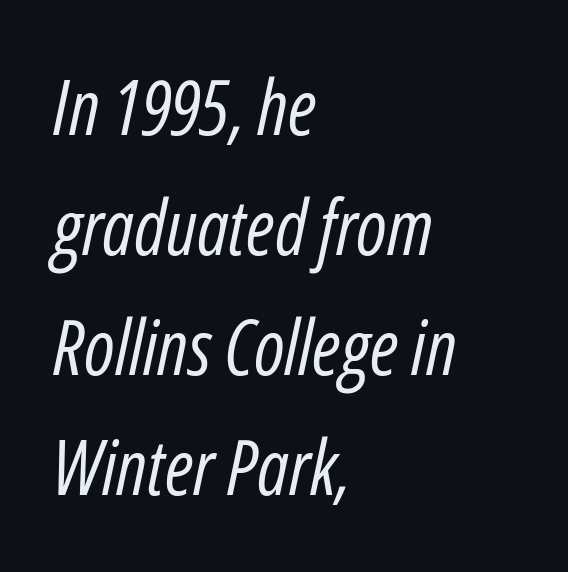
A quiet, ordinary-to-light weight characterises the typeface. In CSS terms this would be text-align: left. The passage shown is typed in a proportional face where columns would drift. A typesetter would call this leading conventional body-copy spacing. Each row of text sits above clean, open space. Would a proofreader flag this as italicized? Yes.
